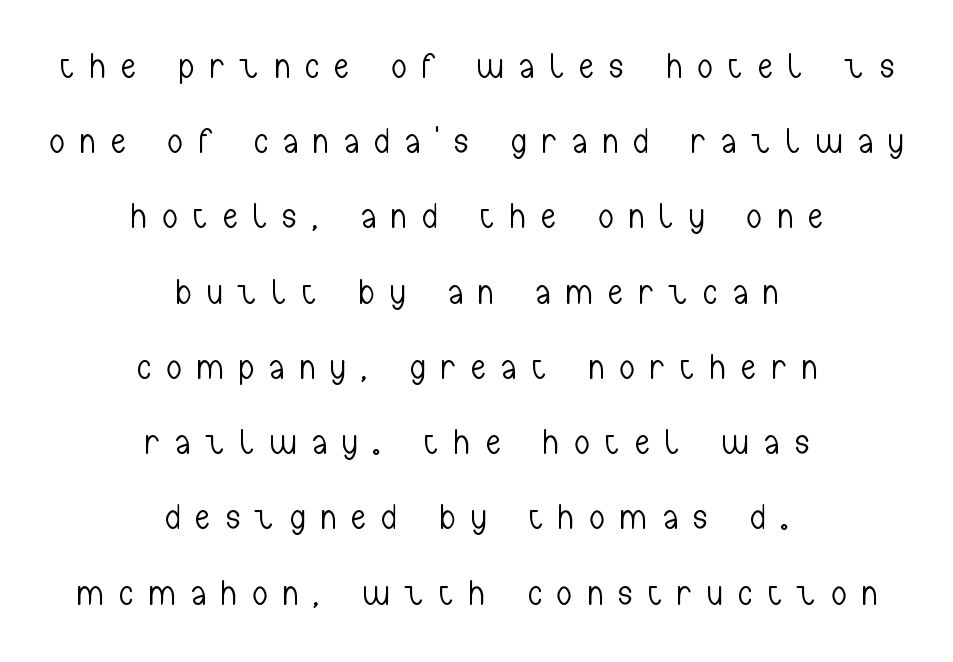
The image shows 36 px light, condensed sans-serif type, upright; set centered, loose line spacing (2.09x), unusually wide letter spacing (+0.45 em), not underlined; low stroke contrast and a medium x-height.
